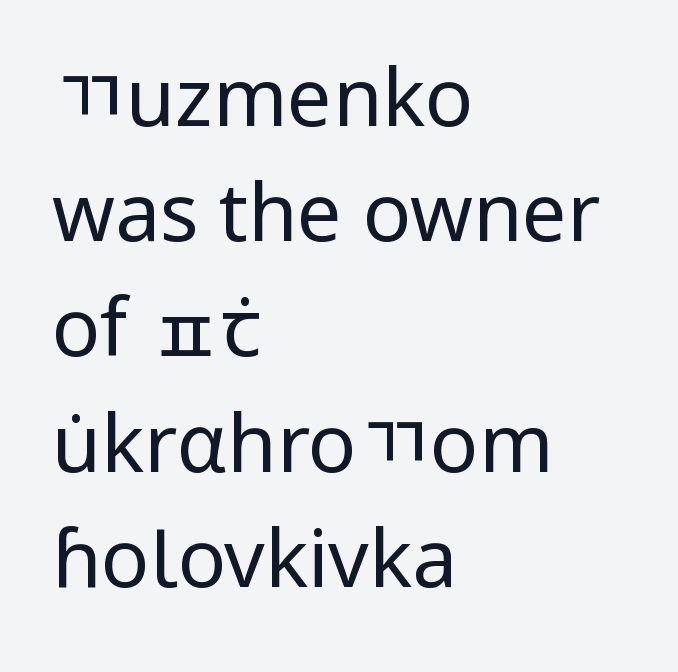
The image shows 80 px regular-weight sans-serif type, upright; set left-aligned, normal line spacing (1.44x), normal letter spacing, not underlined; low stroke contrast and a medium x-height.
